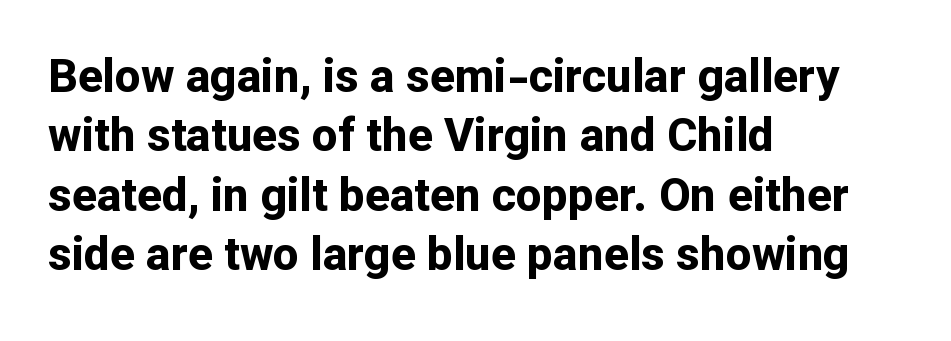
{"serif": "no", "italic": "no", "bold": "yes", "weight": "bold", "width": "normal", "stroke_contrast": "low", "x_height": "medium", "monospaced": "no", "underline": "no", "align": "left", "line_spacing": "normal", "line_spacing_ratio": 1.29, "letter_spacing": "normal", "letter_spacing_em": 0.0, "glyph_px": 46}
